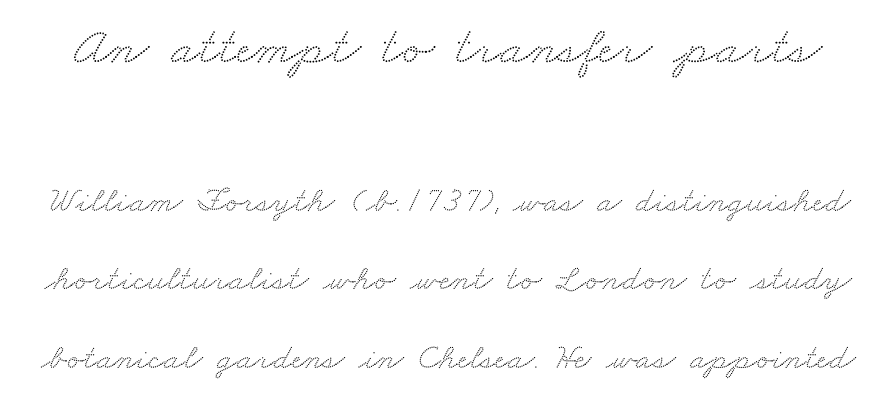
Bigger letters appear in the top chunk; the bottom chunk is reduced. Do the characters align in a grid? No, the font is proportional. In terms of letterform style, serifs are clearly present. Has an underline been added? It has not.
